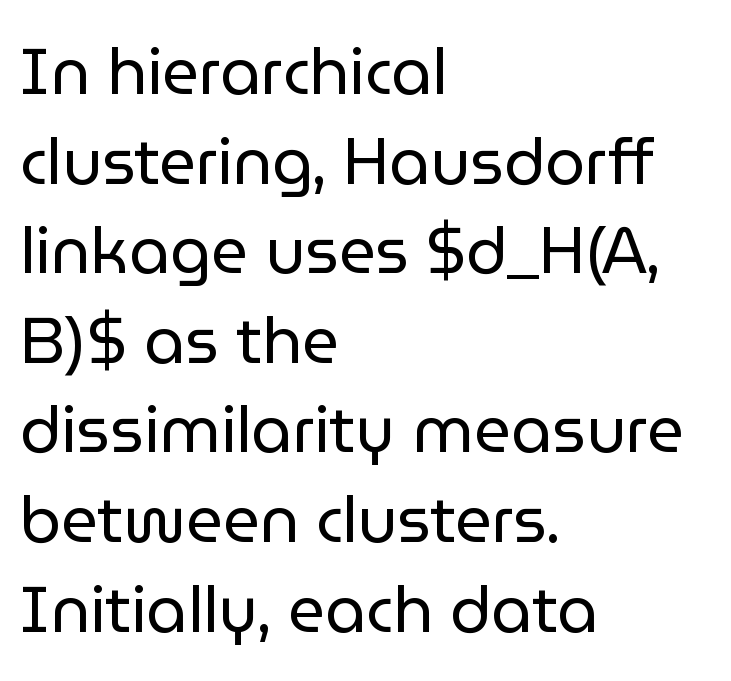
Q: Is the text bold? A: No.
Q: Is the text italic (slanted)? A: No, it is upright.
Q: Is the typeface a serif or a sans-serif typeface? A: Sans-serif.
Q: Is the text underlined? A: No.
Q: How is the paragraph aligned? A: Left-aligned.
Q: Is the spacing between letters normal or unusually wide? A: Normal.
Q: Is the spacing between lines tight, normal or loose? A: Normal.
Q: Width (condensed, normal, or wide)? A: Normal.
Q: Stroke contrast? A: Low.
Q: x-height? A: Medium.
Q: Monospaced? A: No.
